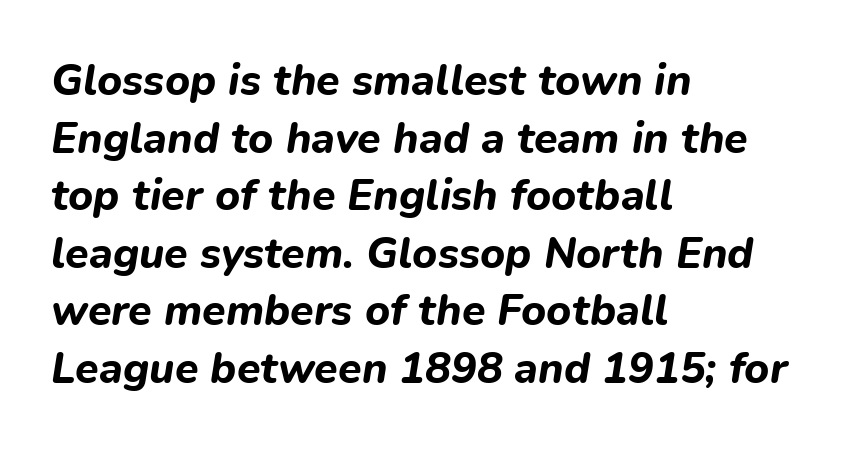
Q: Is the text bold? A: Yes.
Q: Is the text italic (slanted)? A: Yes, it leans right by about 9 degrees.
Q: Is the text underlined? A: No.
Q: How is the paragraph aligned? A: Left-aligned.
Q: Is the spacing between letters normal or unusually wide? A: Normal.
Q: Is the spacing between lines tight, normal or loose? A: Normal.
Q: Width (condensed, normal, or wide)? A: Normal.
Q: Stroke contrast? A: Low.
Q: x-height? A: Medium.
Q: Monospaced? A: No.
